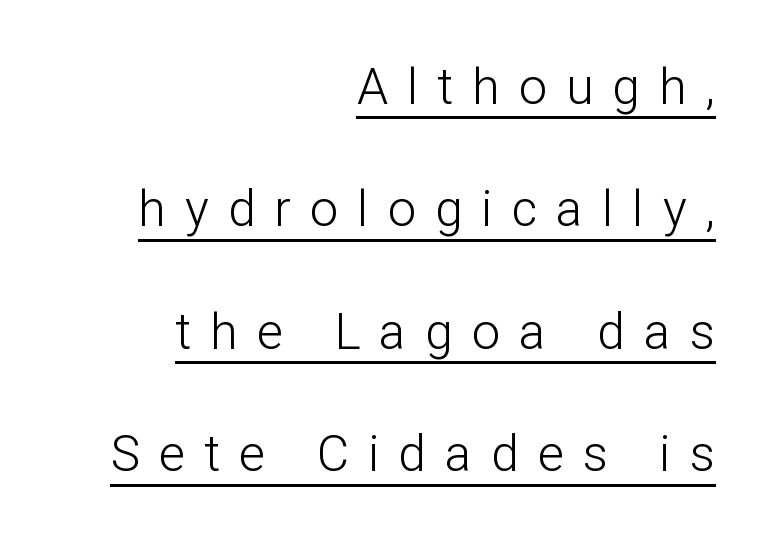
{"serif": "no", "italic": "no", "bold": "no", "weight": "light", "width": "normal", "stroke_contrast": "low", "x_height": "medium", "monospaced": "no", "underline": "yes", "align": "right", "line_spacing": "loose", "line_spacing_ratio": 2.45, "letter_spacing": "wide", "letter_spacing_em": 0.38, "glyph_px": 50}
